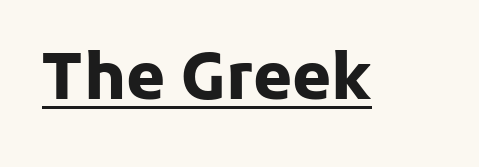
The image shows 63 px heavy sans-serif type, upright; set normal letter spacing, underlined; low stroke contrast and a medium x-height.
